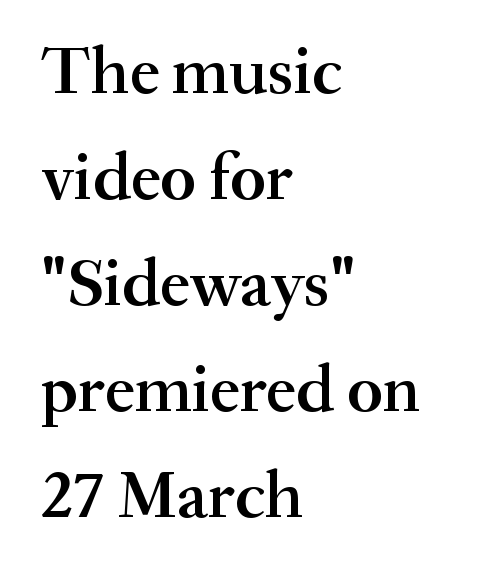
Decoration check: the copy has no underline. The typeface chosen for these lines features serifs. Nope, not italic — everything's standing straight. The typesetting leans somewhat heavy: a semibold.
